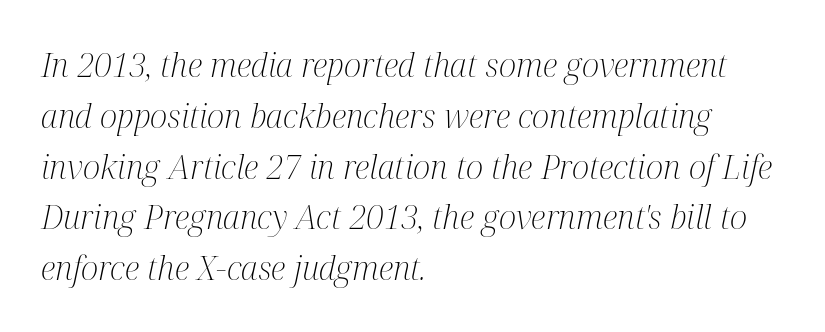
Q: Is the text bold? A: No.
Q: Is the text italic (slanted)? A: Yes, it leans right by about 12 degrees.
Q: Is the typeface a serif or a sans-serif typeface? A: Serif.
Q: Is the text underlined? A: No.
Q: How is the paragraph aligned? A: Left-aligned.
Q: Is the spacing between letters normal or unusually wide? A: Normal.
Q: Is the spacing between lines tight, normal or loose? A: Normal.
Q: Width (condensed, normal, or wide)? A: Condensed.
Q: Stroke contrast? A: Medium.
Q: x-height? A: Medium.
Q: Monospaced? A: No.
